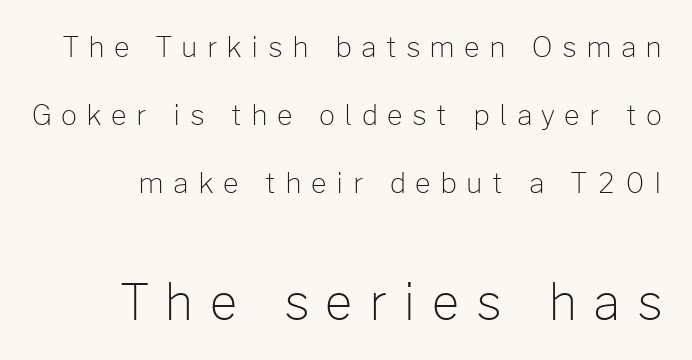
{"serif": "no", "italic": "no", "bold": "no", "weight": "light", "width": "normal", "stroke_contrast": "low", "x_height": "medium", "monospaced": "no", "underline": "no", "line_spacing": "loose", "line_spacing_ratio": 2.42, "letter_spacing": "wide", "letter_spacing_em": 0.33, "larger_block": "second", "size_ratio": 1.75, "glyph_px": 49}
